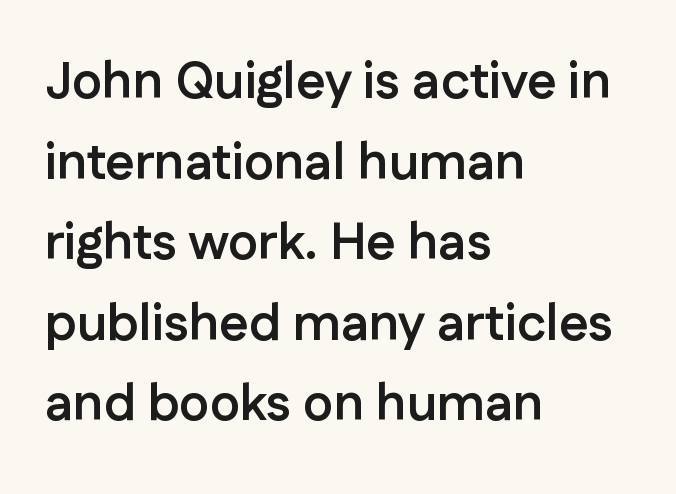
Q: Is the text bold? A: Yes.
Q: Is the text italic (slanted)? A: No, it is upright.
Q: Is the typeface a serif or a sans-serif typeface? A: Sans-serif.
Q: Is the text underlined? A: No.
Q: How is the paragraph aligned? A: Left-aligned.
Q: Is the spacing between letters normal or unusually wide? A: Normal.
Q: Is the spacing between lines tight, normal or loose? A: Normal.
Q: Width (condensed, normal, or wide)? A: Normal.
Q: Stroke contrast? A: Low.
Q: x-height? A: Medium.
Q: Monospaced? A: No.
